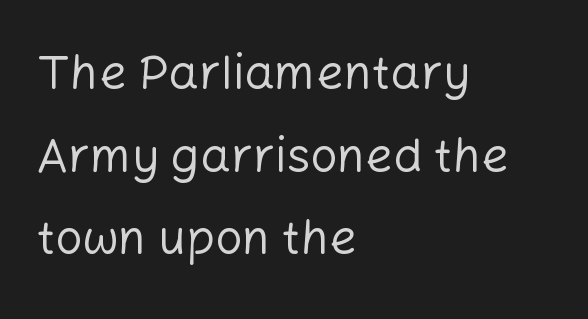
The letterforms sit shoulder to shoulder at normal distance. Serif or sans? Sans — the stroke terminals are bare. Think of a printed novel: that variable character pitch is what you see here. Visually the block forms a straight wall on the left and a jagged coastline on the right. The cut favours lightness, reaching ordinary text weight at its darkest. Every stem runs plumb, perpendicular to the baseline.
